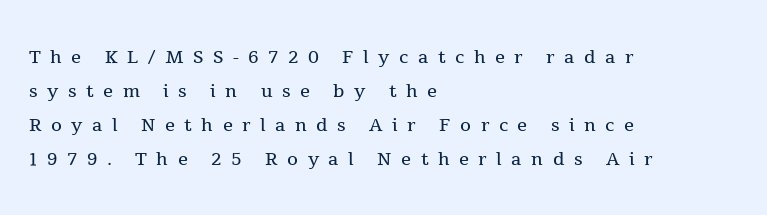
Q: Is the text bold? A: No.
Q: Is the text italic (slanted)? A: No, it is upright.
Q: Is the text underlined? A: No.
Q: How is the paragraph aligned? A: Left-aligned.
Q: Is the spacing between letters normal or unusually wide? A: Unusually wide.
Q: Is the spacing between lines tight, normal or loose? A: Normal.
